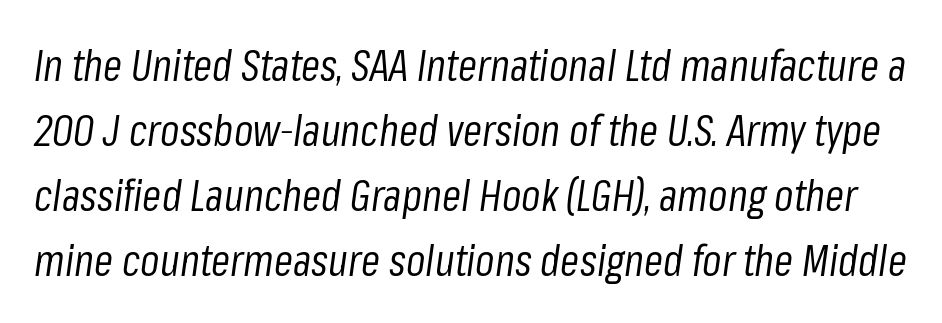
{"italic": "yes", "lean": "right", "slant_degrees": 8, "bold": "no", "weight": "regular", "width": "condensed", "stroke_contrast": "low", "x_height": "medium", "monospaced": "no", "underline": "no", "line_spacing": "normal", "line_spacing_ratio": 1.51, "letter_spacing": "normal", "letter_spacing_em": 0.0, "glyph_px": 43}
